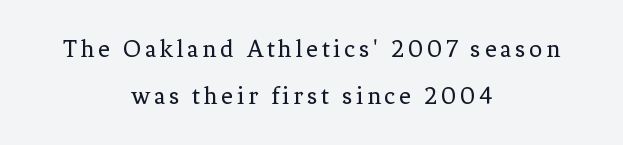
Teacher's note: observe the equal gaps on both sides — that is centered alignment. Is the type heavy? It reads as light-to-regular instead. The specimen reads as upright at a glance. Honestly, there is no underline to notice here at all.
